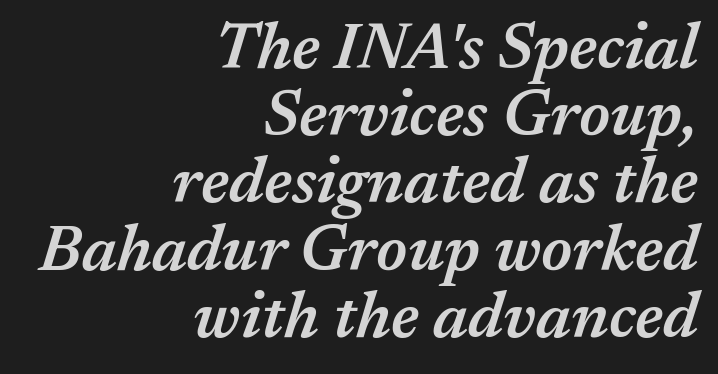
The image shows 64 px semibold type, italic (leaning right); set right-aligned, tight line spacing (1.05x), normal letter spacing, not underlined; medium stroke contrast and a medium x-height.
